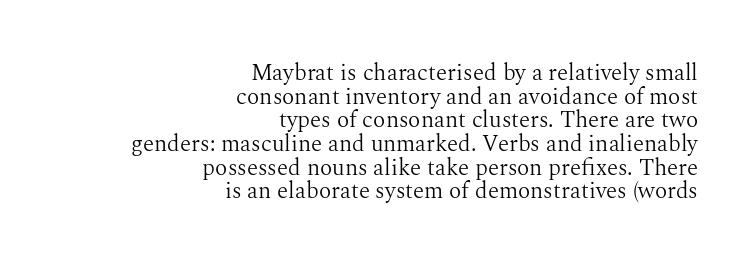
The image shows 23 px text type, upright; set right-aligned, tight line spacing (1.03x), normal letter spacing, not underlined.
